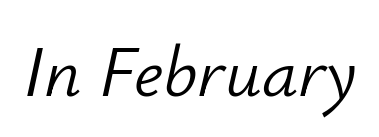
Q: Is the text bold? A: No.
Q: Is the text italic (slanted)? A: Yes, it leans right by about 12 degrees.
Q: Is the text underlined? A: No.
Q: Is the spacing between letters normal or unusually wide? A: Normal.
Q: Width (condensed, normal, or wide)? A: Normal.
Q: Stroke contrast? A: Low.
Q: x-height? A: Small.
Q: Monospaced? A: No.
